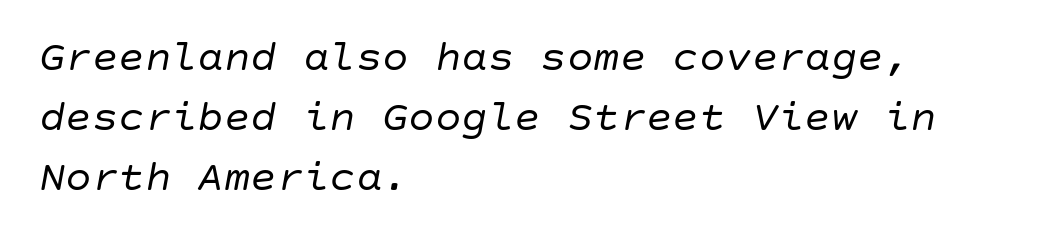
The image shows 44 px regular-weight type, italic (leaning right); set left-aligned, normal line spacing (1.36x), normal letter spacing, not underlined; low stroke contrast and a large x-height.
